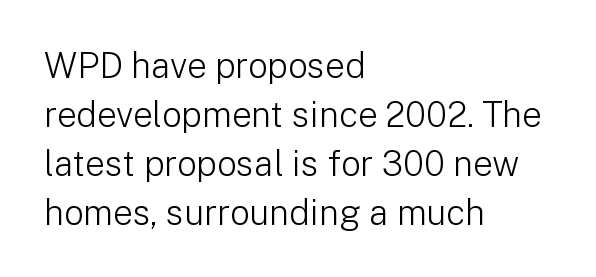
Q: Is the text bold? A: No.
Q: Is the text italic (slanted)? A: No, it is upright.
Q: Is the typeface a serif or a sans-serif typeface? A: Sans-serif.
Q: Is the text underlined? A: No.
Q: How is the paragraph aligned? A: Left-aligned.
Q: Is the spacing between letters normal or unusually wide? A: Normal.
Q: Is the spacing between lines tight, normal or loose? A: Normal.
Q: Width (condensed, normal, or wide)? A: Normal.
Q: Stroke contrast? A: Low.
Q: x-height? A: Medium.
Q: Monospaced? A: No.
